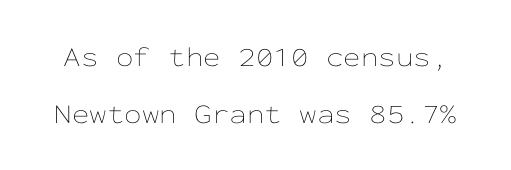
The specimen reads as upright at a glance. Monospaced: the letters line up in strict vertical columns. Rows of type keep a wide berth in the vertical direction. Stem width sits at or under what a default text font uses.
